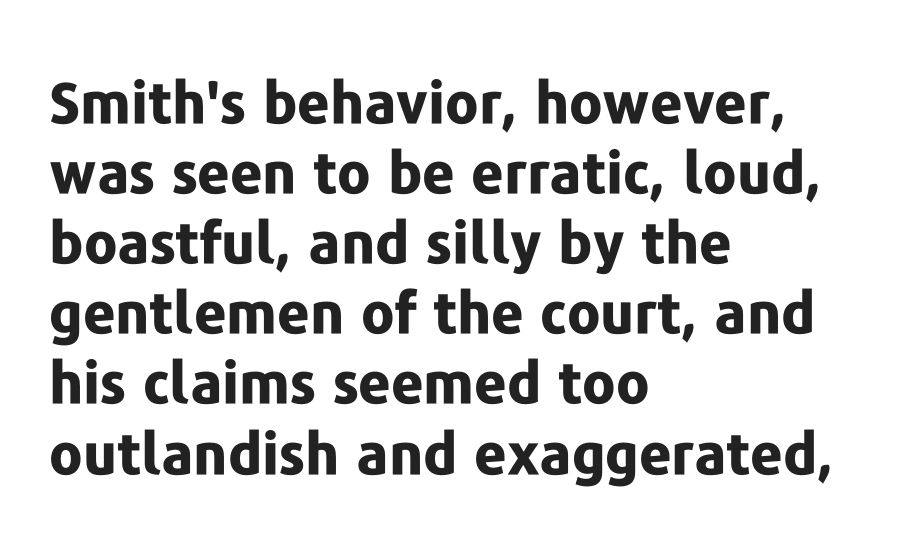
The image shows 57 px bold sans-serif type, upright; set left-aligned, line spacing 1.23x, normal letter spacing, not underlined; low stroke contrast and a medium x-height.
